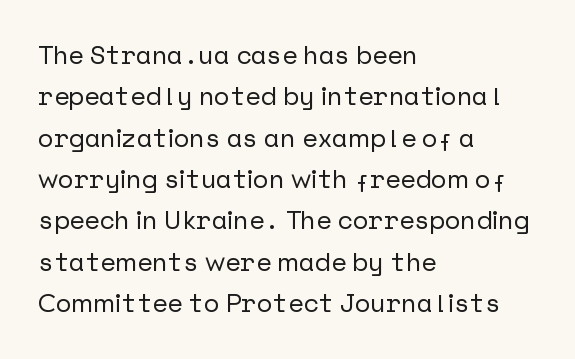
{"italic": "no", "underline": "no", "align": "left", "line_spacing": "normal", "line_spacing_ratio": 1.59, "letter_spacing": "normal", "letter_spacing_em": 0.0, "glyph_px": 26}
